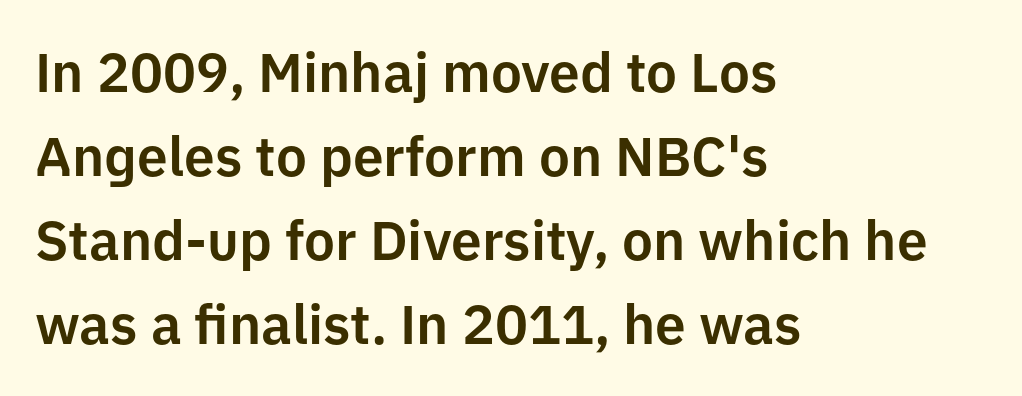
This rendering leaves character spacing at its baseline value. The area under the type is left untouched. The rendering anchors every line to the left-hand side. Spacing verdict: proportional, widths tailored to each character.
